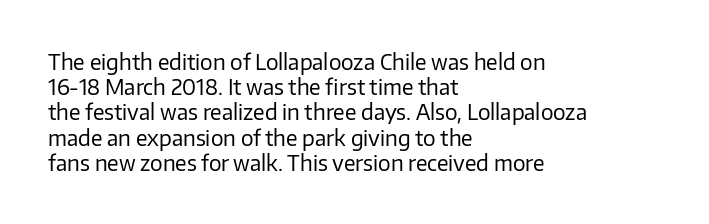
Q: Is the text bold? A: No.
Q: Is the text italic (slanted)? A: No, it is upright.
Q: Is the text underlined? A: No.
Q: How is the paragraph aligned? A: Left-aligned.
Q: Is the spacing between letters normal or unusually wide? A: Normal.
